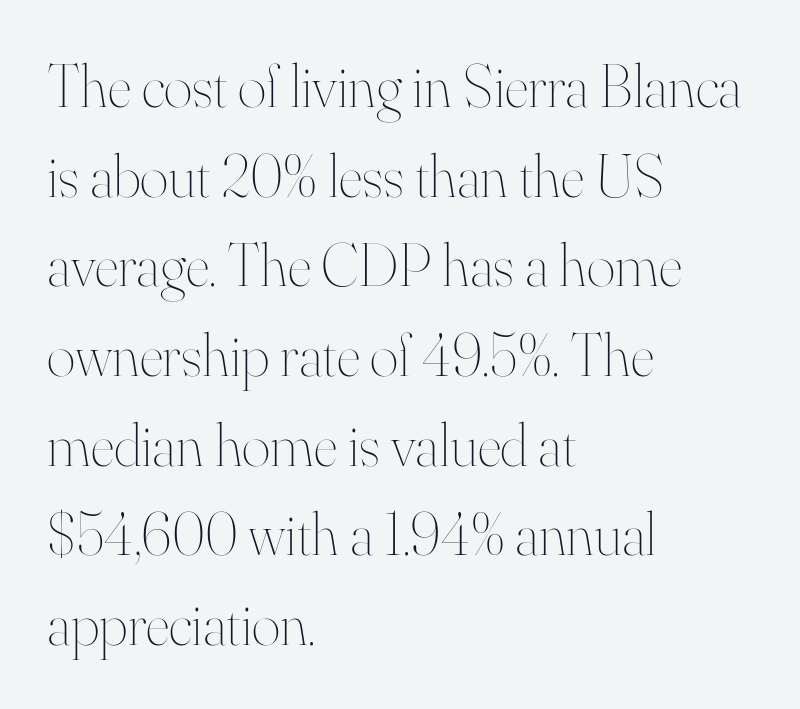
The image shows 61 px thin type, upright; set left-aligned, normal line spacing (1.47x), normal letter spacing, not underlined; high stroke contrast and a small x-height.
